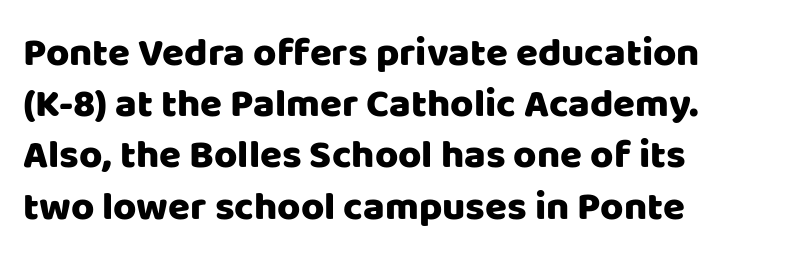
The image shows 40 px sans-serif type, upright; set left-aligned, normal line spacing (1.28x), normal letter spacing, not underlined; low stroke contrast and a large x-height.
